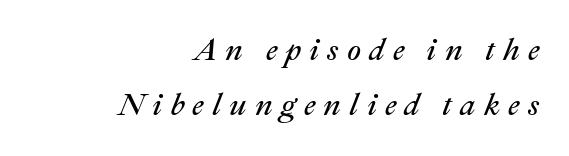
{"italic": "yes", "lean": "right", "slant_degrees": 22, "bold": "no", "weight": "regular", "width": "normal", "stroke_contrast": "medium", "x_height": "medium", "monospaced": "no", "underline": "no", "align": "right", "line_spacing_ratio": 1.78, "letter_spacing": "wide", "letter_spacing_em": 0.26, "glyph_px": 31}
